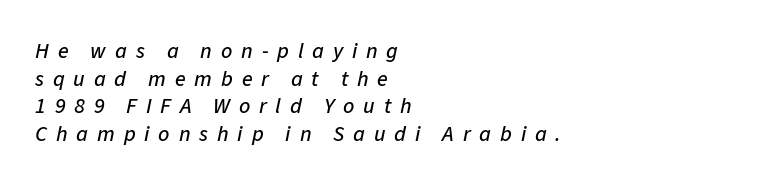
The image shows 22 px text type, italic (leaning right); set left-aligned, normal line spacing (1.26x), unusually wide letter spacing (+0.4 em), not underlined.
